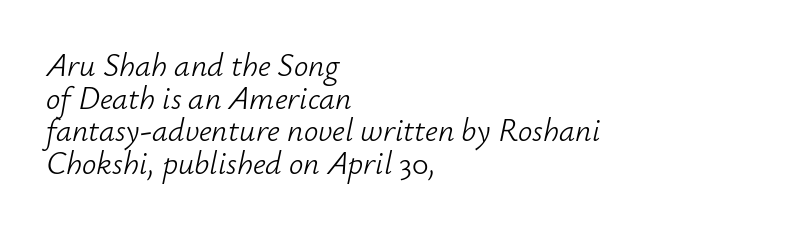
Weight: regular or lighter. Proportional: the letters do not fall into vertical columns. The leading is snug, giving the passage a crowded texture. The baseline area is clear.
